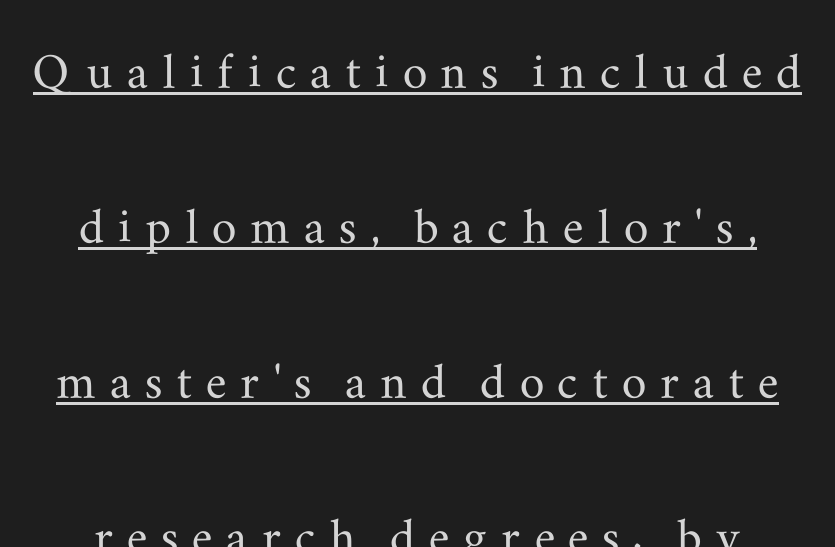
The image shows 62 px wide serif type, upright; set loose line spacing (2.5x), unusually wide letter spacing (+0.22 em), underlined; medium stroke contrast and a small x-height.
